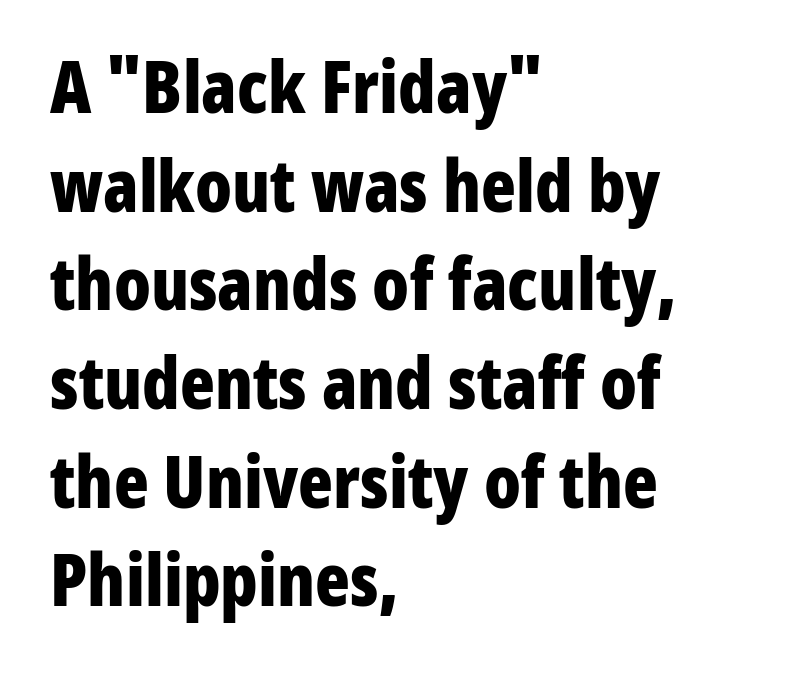
The image shows 72 px bold, condensed sans-serif type, upright; set left-aligned, normal line spacing (1.37x), normal letter spacing, not underlined; low stroke contrast and a medium x-height.
